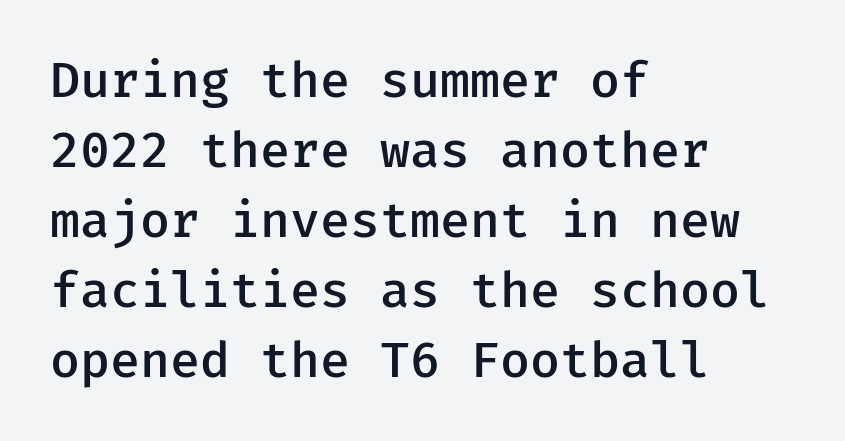
Left-aligned paragraph, ragged on the right. This rendering features lettering with no underline. Summary of vertical rhythm: regular, with standard interline spacing. This is moderately heavy type, rendered in semibold. The axis of the letterforms is exactly vertical. A typesetter would label this face a sans.
